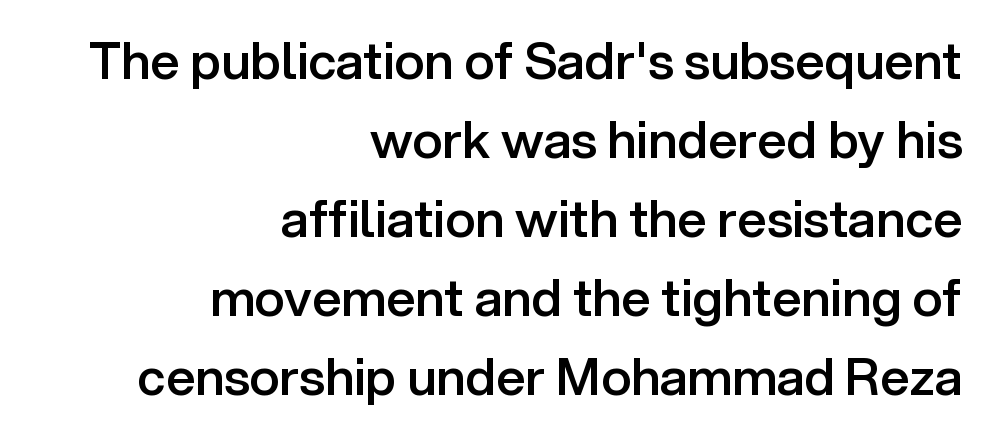
{"serif": "no", "italic": "no", "bold": "semi", "weight": "semibold", "width": "normal", "stroke_contrast": "low", "x_height": "medium", "monospaced": "no", "underline": "no", "align": "right", "line_spacing": "normal", "line_spacing_ratio": 1.55, "letter_spacing": "normal", "letter_spacing_em": 0.0, "glyph_px": 51}
